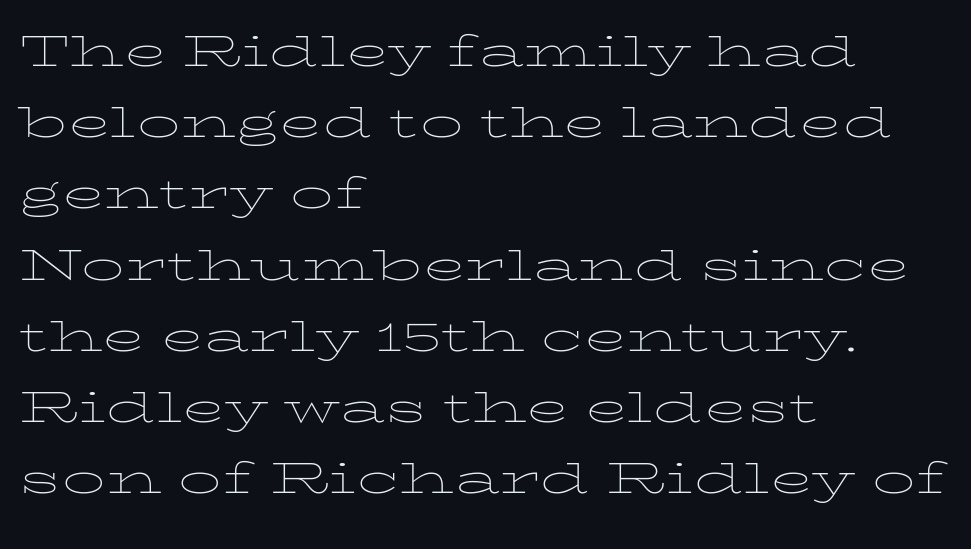
The image shows 57 px thin, wide type, upright; set left-aligned, normal line spacing (1.25x), normal letter spacing, not underlined; low stroke contrast and a medium x-height.
